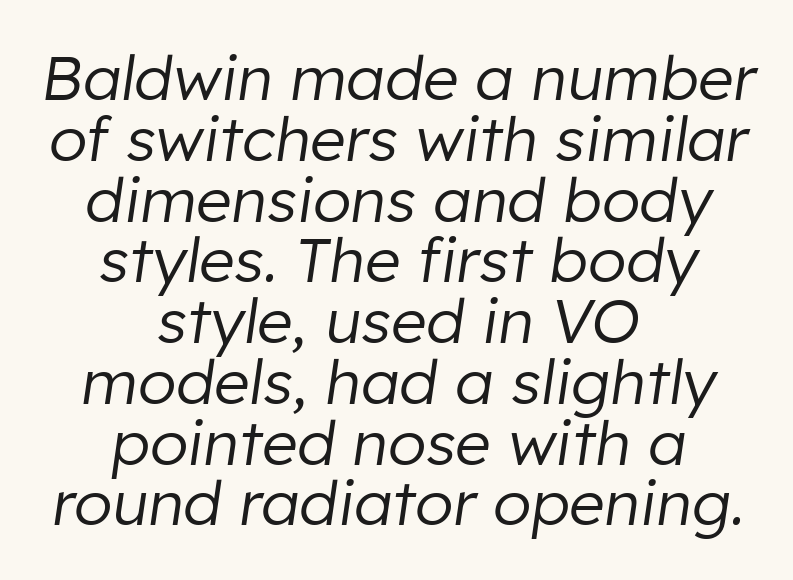
The typesetting does not lean heavy: it is not bold. The letters advance in unequal steps, a hallmark of proportional type. The strip under each line holds only bare page. Students, observe: this is what under-led, compact text looks like.
